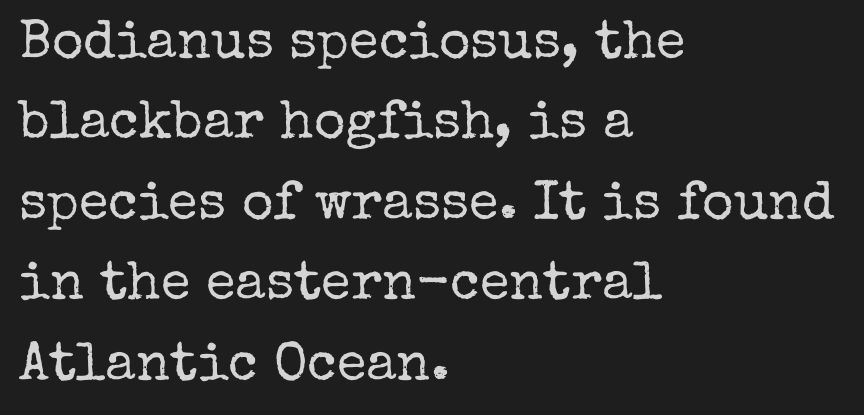
The image shows 54 px regular-weight serif type, upright; set left-aligned, normal line spacing (1.49x), normal letter spacing, not underlined; low stroke contrast and a medium x-height.
